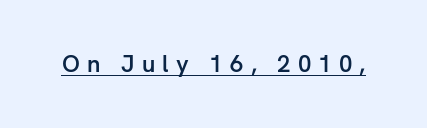
{"italic": "no", "bold": "semi", "underline": "yes", "letter_spacing": "wide", "letter_spacing_em": 0.3, "glyph_px": 24}
